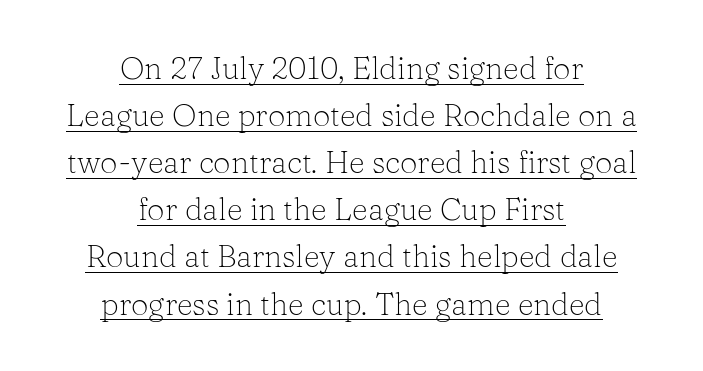
{"serif": "yes", "italic": "no", "bold": "no", "weight": "light", "width": "normal", "stroke_contrast": "low", "x_height": "medium", "monospaced": "no", "underline": "yes", "align": "center", "line_spacing": "normal", "line_spacing_ratio": 1.52, "letter_spacing": "normal", "letter_spacing_em": 0.0, "glyph_px": 31}
